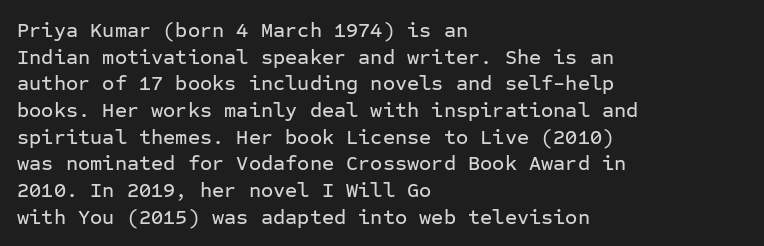
Successive baselines arrive at the customary interval. The space directly below the letters is spotless. The face used here is rendered with its standard letterfit. The rendering anchors every line to the left-hand side.
